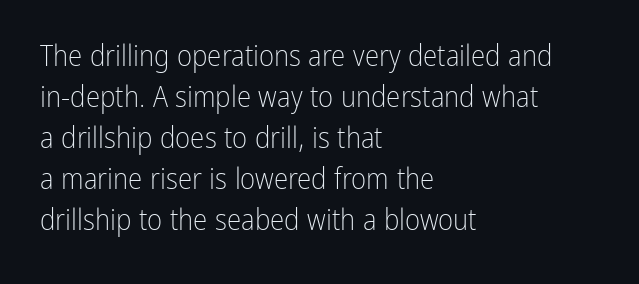
{"serif": "no", "italic": "no", "bold": "no", "weight": "light", "width": "condensed", "stroke_contrast": "low", "x_height": "medium", "monospaced": "no", "underline": "no", "align": "left", "line_spacing": "normal", "line_spacing_ratio": 1.41, "letter_spacing": "normal", "letter_spacing_em": 0.0, "glyph_px": 29}
